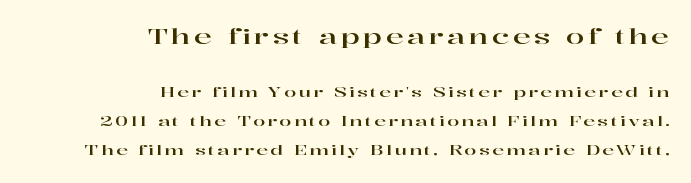
Q: Is the text italic (slanted)? A: No, it is upright.
Q: Is the text underlined? A: No.
Q: How is the paragraph aligned? A: Right-aligned.
Q: Is the spacing between lines tight, normal or loose? A: Loose.
Q: Which block of text is set in a larger size, the first (top) or the second (bottom)? A: The first (top) one.
